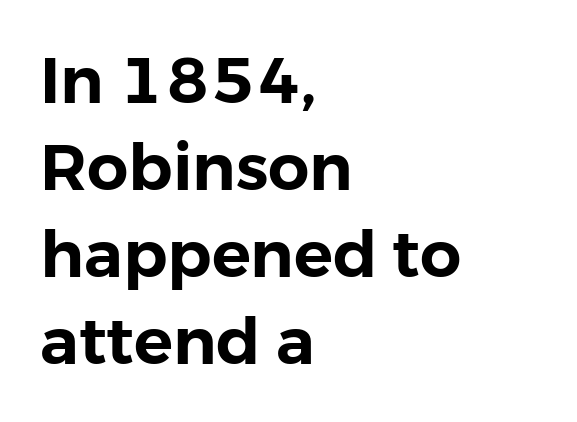
Q: Is the text italic (slanted)? A: No, it is upright.
Q: Is the typeface a serif or a sans-serif typeface? A: Sans-serif.
Q: Is the text underlined? A: No.
Q: How is the paragraph aligned? A: Left-aligned.
Q: Is the spacing between letters normal or unusually wide? A: Normal.
Q: Is the spacing between lines tight, normal or loose? A: Normal.
Q: Width (condensed, normal, or wide)? A: Normal.
Q: Stroke contrast? A: Low.
Q: x-height? A: Medium.
Q: Monospaced? A: No.
